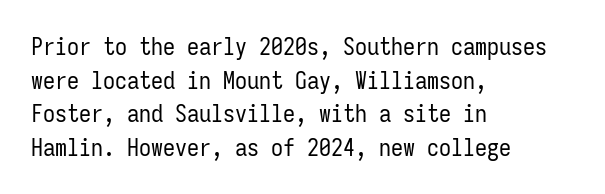
{"italic": "no", "bold": "no", "underline": "no", "align": "left", "line_spacing": "normal", "line_spacing_ratio": 1.4, "letter_spacing": "normal", "letter_spacing_em": 0.0, "glyph_px": 24}
